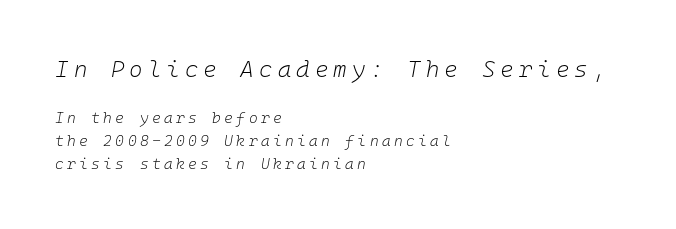
{"italic": "yes", "lean": "right", "slant_degrees": 10, "bold": "no", "underline": "no", "align": "left", "line_spacing": "normal", "line_spacing_ratio": 1.54, "letter_spacing": "wide", "letter_spacing_em": 0.22, "larger_block": "first", "size_ratio": 1.53, "glyph_px": 23}
